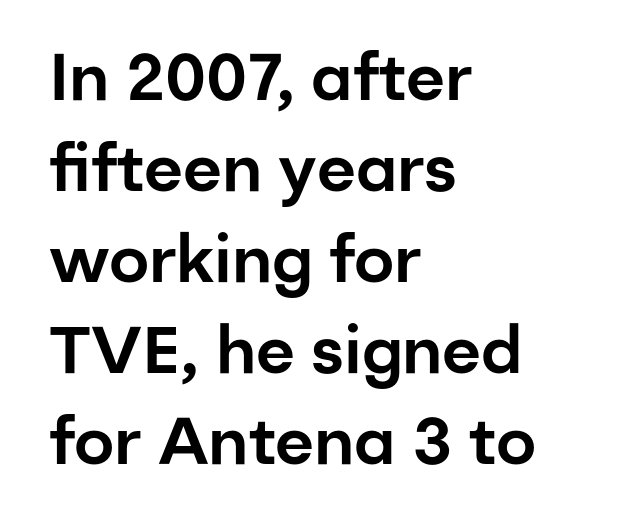
A clean baseline with only descenders dipping below it. Each letter's strokes conclude bluntly, with no projecting serifs. Is this a fixed-width face? No — the glyphs have proportional, varying widths. Tracking value appears to be zero — textbook default spacing. Horizontal bands of white between lines are of average thickness. Where is the straight margin? On the left.
